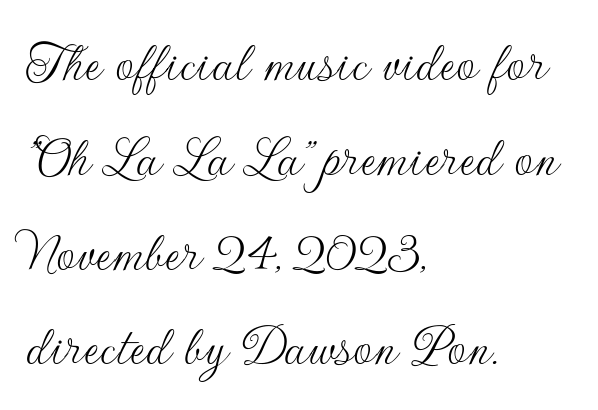
{"serif": "no", "bold": "no", "weight": "thin", "width": "normal", "stroke_contrast": "low", "x_height": "small", "monospaced": "no", "underline": "no", "align": "left", "line_spacing": "normal", "line_spacing_ratio": 1.58, "letter_spacing": "normal", "letter_spacing_em": 0.0, "glyph_px": 60}
